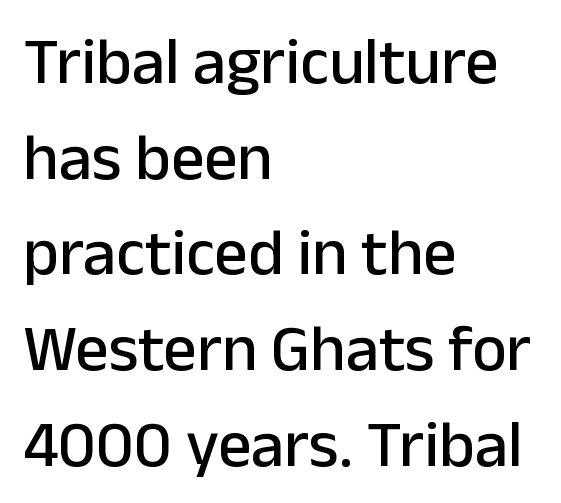
Q: Is the text italic (slanted)? A: No, it is upright.
Q: Is the typeface a serif or a sans-serif typeface? A: Sans-serif.
Q: Is the text underlined? A: No.
Q: How is the paragraph aligned? A: Left-aligned.
Q: Is the spacing between letters normal or unusually wide? A: Normal.
Q: Is the spacing between lines tight, normal or loose? A: Normal.
Q: Width (condensed, normal, or wide)? A: Normal.
Q: Stroke contrast? A: Low.
Q: x-height? A: Medium.
Q: Monospaced? A: No.
